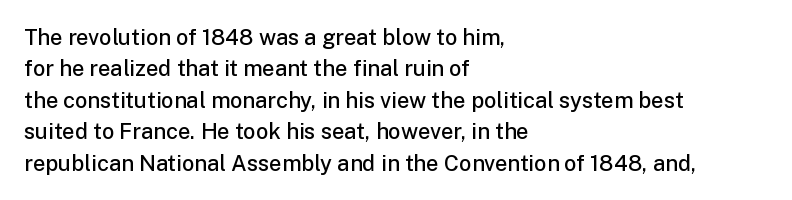
Successive baselines arrive at the customary interval. Horizontally, the lines are justified to the leading edge only. Short note: letters normally spaced. Emphasis by weight is partial: semibold. The gap between lines stays unmarked. Ordinary non-slanted type is in use.
